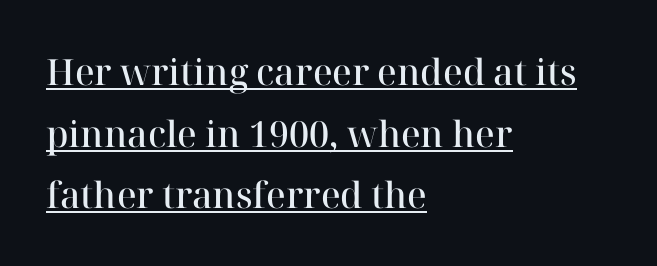
The image shows 36 px semibold serif type, upright; set left-aligned, line spacing 1.71x, normal letter spacing, underlined; high stroke contrast and a medium x-height.
